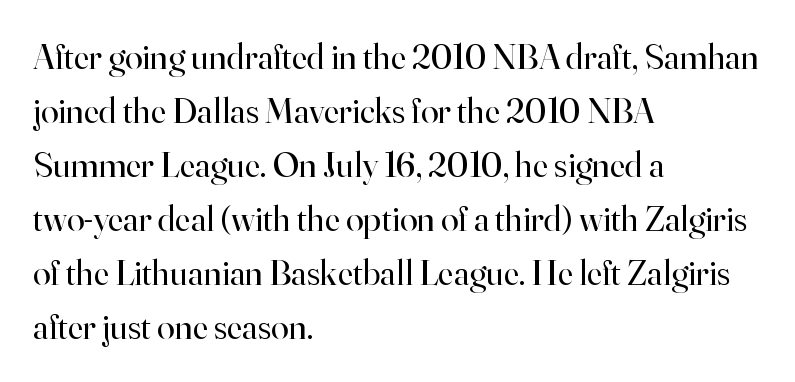
Q: Is the text bold? A: No.
Q: Is the text italic (slanted)? A: No, it is upright.
Q: Is the typeface a serif or a sans-serif typeface? A: Serif.
Q: Is the text underlined? A: No.
Q: How is the paragraph aligned? A: Left-aligned.
Q: Is the spacing between letters normal or unusually wide? A: Normal.
Q: Is the spacing between lines tight, normal or loose? A: Normal.
Q: Width (condensed, normal, or wide)? A: Normal.
Q: Stroke contrast? A: High.
Q: x-height? A: Small.
Q: Monospaced? A: No.
